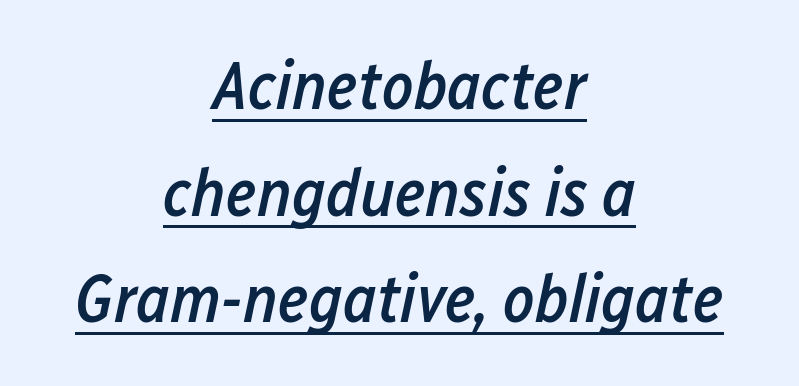
The image shows 67 px semibold, condensed type, italic (leaning right); set centered, normal line spacing (1.59x), normal letter spacing, underlined; low stroke contrast and a medium x-height.
